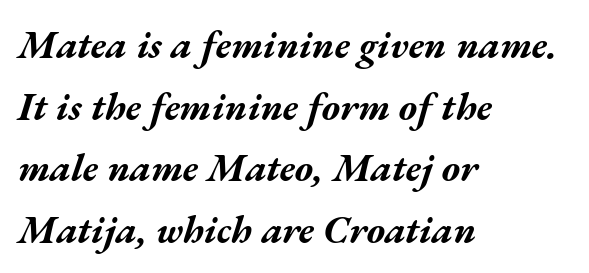
The face used here has a pronounced slope to its letters. Words appear dense and cohesive because spacing is normal. The rendering uses a bold face; every stroke is thick and dark. Students, observe: this is what conventionally led text looks like.
